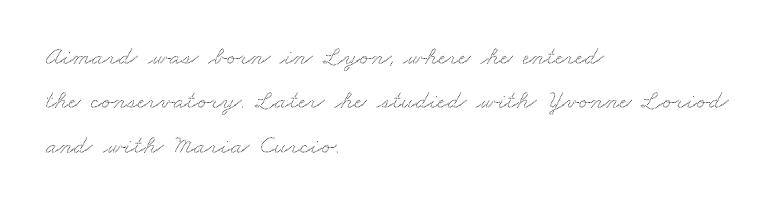
{"underline": "no", "align": "left", "line_spacing_ratio": 1.71, "letter_spacing": "normal", "letter_spacing_em": 0.0, "glyph_px": 26}
